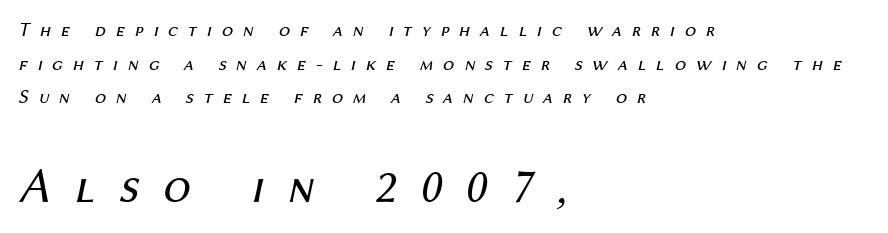
Q: Is the text bold? A: No.
Q: Is the text italic (slanted)? A: Yes, it leans right by about 12 degrees.
Q: Is the text underlined? A: No.
Q: How is the paragraph aligned? A: Left-aligned.
Q: Is the spacing between letters normal or unusually wide? A: Unusually wide.
Q: Is the spacing between lines tight, normal or loose? A: Normal.
Q: Which block of text is set in a larger size, the first (top) or the second (bottom)? A: The second (bottom) one.
Q: Width (condensed, normal, or wide)? A: Normal.
Q: Stroke contrast? A: Medium.
Q: x-height? A: Medium.
Q: Monospaced? A: No.
